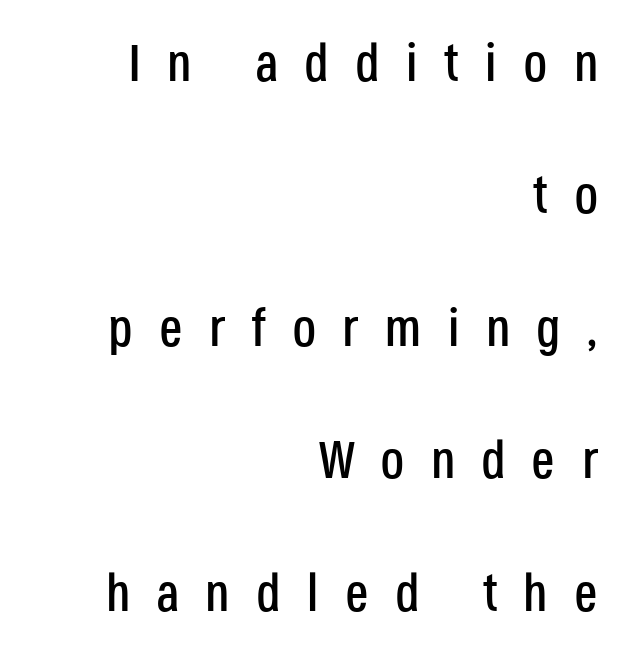
Q: Is the text italic (slanted)? A: No, it is upright.
Q: Is the typeface a serif or a sans-serif typeface? A: Sans-serif.
Q: Is the text underlined? A: No.
Q: How is the paragraph aligned? A: Right-aligned.
Q: Is the spacing between letters normal or unusually wide? A: Unusually wide.
Q: Is the spacing between lines tight, normal or loose? A: Loose.
Q: Width (condensed, normal, or wide)? A: Condensed.
Q: Stroke contrast? A: Low.
Q: x-height? A: Large.
Q: Monospaced? A: No.
